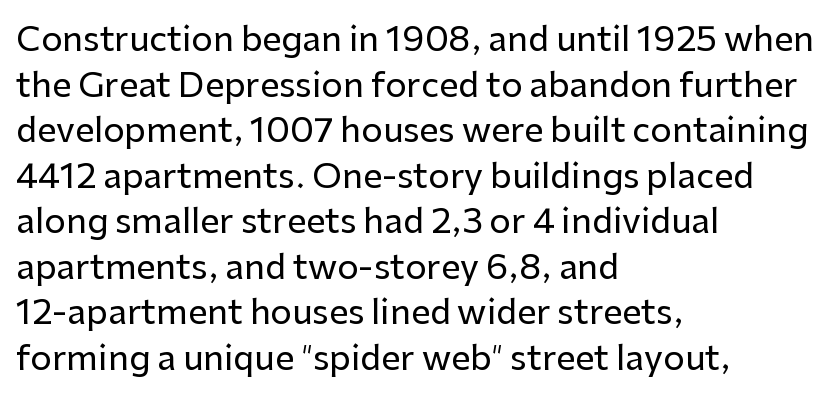
The image shows 34 px sans-serif type, upright; set left-aligned, normal line spacing (1.34x), normal letter spacing, not underlined; low stroke contrast and a medium x-height.
